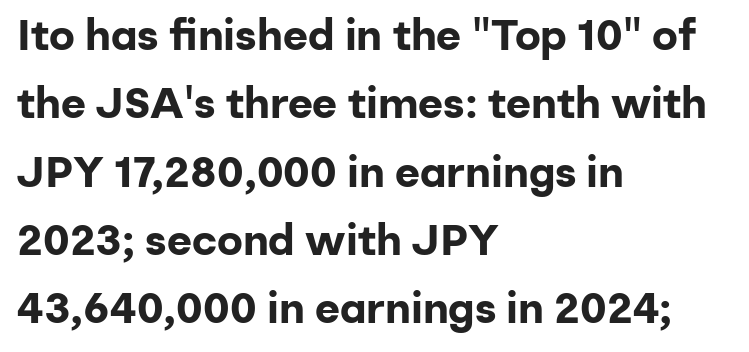
Q: Is the text bold? A: Yes.
Q: Is the text italic (slanted)? A: No, it is upright.
Q: Is the typeface a serif or a sans-serif typeface? A: Sans-serif.
Q: Is the text underlined? A: No.
Q: How is the paragraph aligned? A: Left-aligned.
Q: Is the spacing between letters normal or unusually wide? A: Normal.
Q: Is the spacing between lines tight, normal or loose? A: Normal.
Q: Width (condensed, normal, or wide)? A: Normal.
Q: Stroke contrast? A: Low.
Q: x-height? A: Medium.
Q: Monospaced? A: No.
